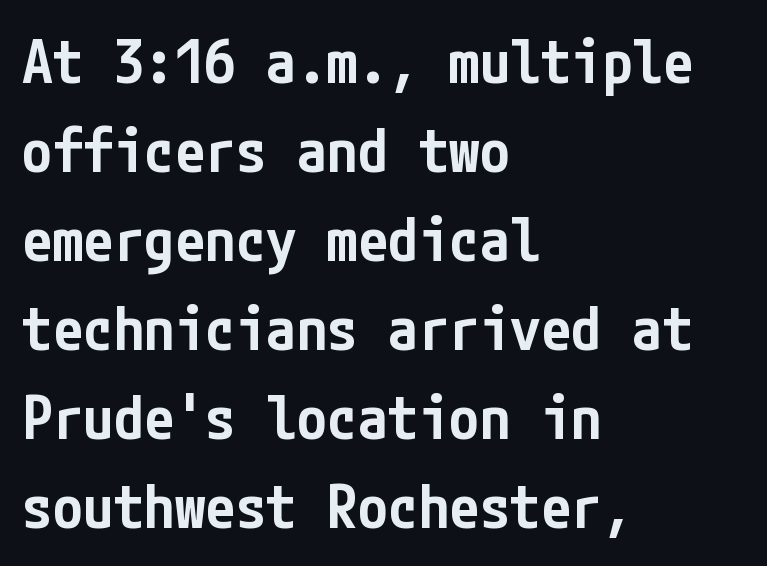
{"serif": "no", "italic": "no", "bold": "semi", "weight": "semibold", "width": "condensed", "stroke_contrast": "low", "x_height": "medium", "underline": "no", "align": "left", "line_spacing": "normal", "line_spacing_ratio": 1.46, "letter_spacing": "normal", "letter_spacing_em": 0.0, "glyph_px": 61}
